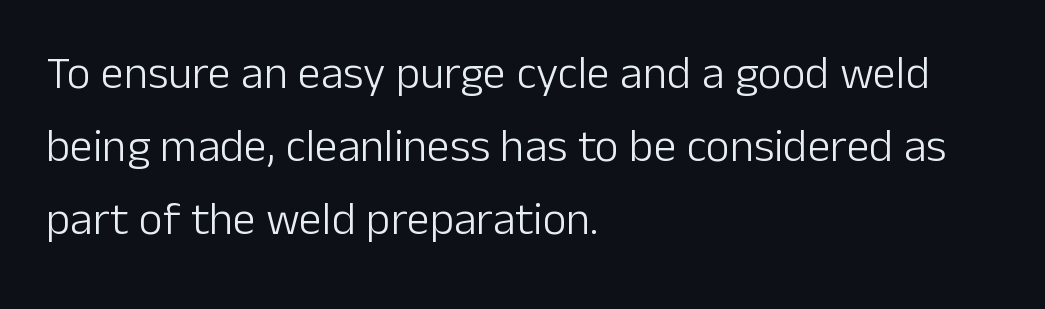
The image shows 46 px light sans-serif type, upright; set left-aligned, normal line spacing (1.59x), normal letter spacing, not underlined; low stroke contrast and a medium x-height.
